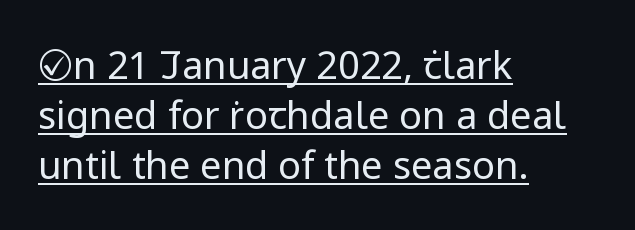
The image shows 38 px regular-weight sans-serif type, upright; set left-aligned, normal line spacing (1.32x), normal letter spacing, underlined; low stroke contrast and a medium x-height.
